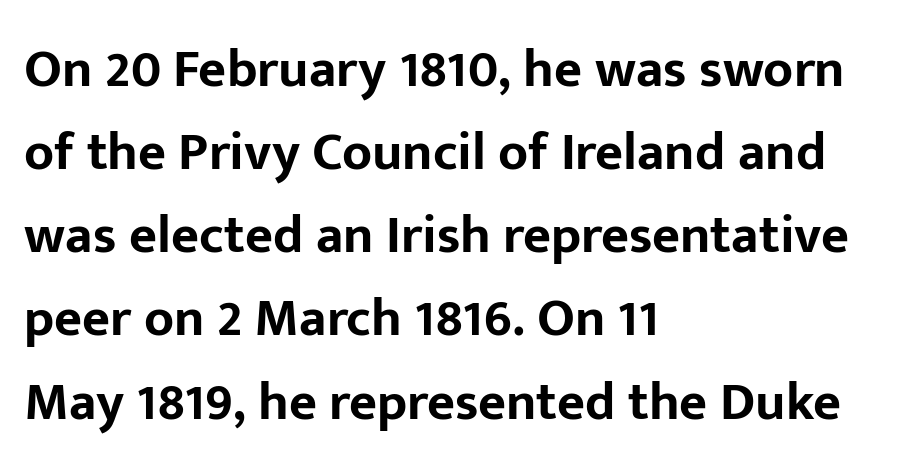
The image shows 54 px bold sans-serif type, upright; set left-aligned, normal line spacing (1.54x), normal letter spacing, not underlined; low stroke contrast and a medium x-height.
